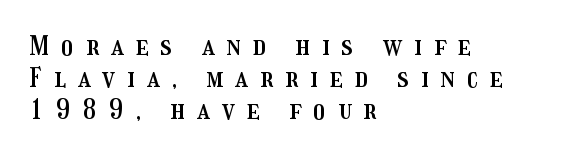
There is plenty of visible air inserted between adjacent glyphs. The lines are quadded left. The typography opts for an upright posture over an oblique one. Underlining? Definitely not there.
